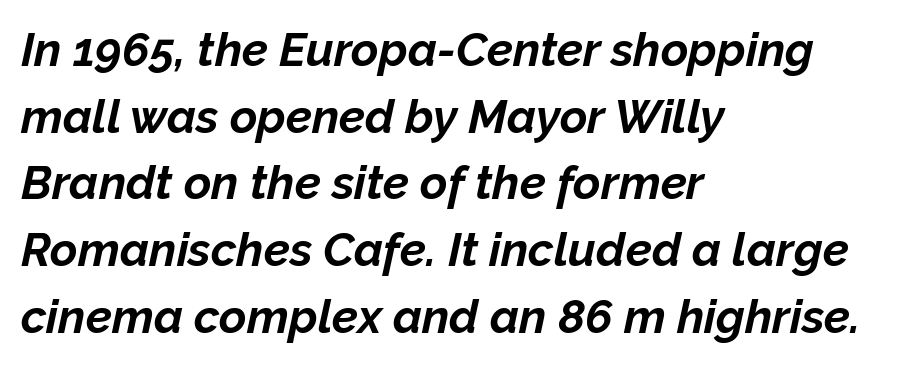
Q: Is the text bold? A: Yes.
Q: Is the text italic (slanted)? A: Yes, it leans right by about 12 degrees.
Q: Is the text underlined? A: No.
Q: How is the paragraph aligned? A: Left-aligned.
Q: Is the spacing between letters normal or unusually wide? A: Normal.
Q: Is the spacing between lines tight, normal or loose? A: Normal.
Q: Width (condensed, normal, or wide)? A: Normal.
Q: Stroke contrast? A: Low.
Q: x-height? A: Medium.
Q: Monospaced? A: No.
